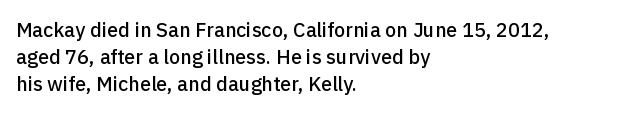
One-word summary of the alignment: left. The words here are not underlined. The passage shown stacks its lines at a standard gap. These lines were composed using upright roman letters.
